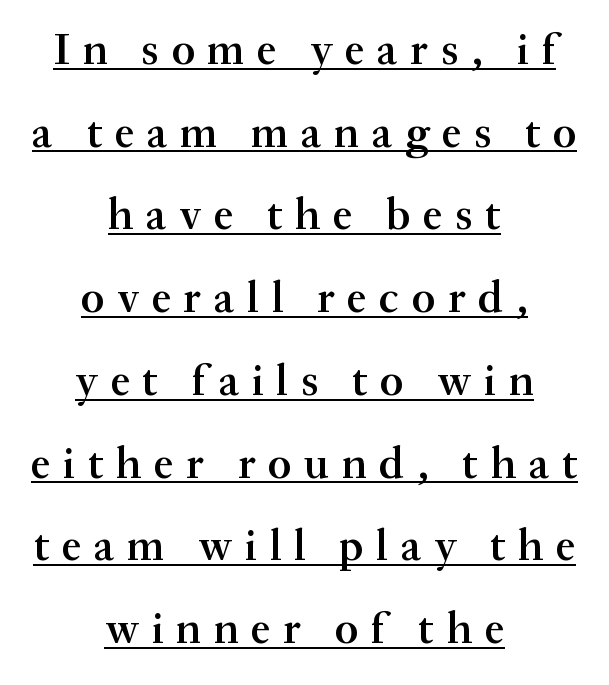
Underlined type. Here the glyphs are tracked loosely, breaking word shapes into spaced letters. Do the letters lean? They stand straight. Horizontally, the lines are justified to the midpoint only. Character widths vary here, with narrow letters taking less room than wide ones. Look at the bottom of the vertical strokes: they flare into serifs here.
